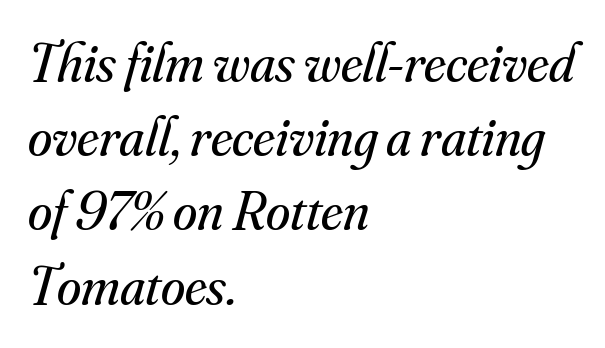
{"serif": "yes", "italic": "yes", "lean": "right", "slant_degrees": 16, "bold": "no", "weight": "regular", "width": "normal", "stroke_contrast": "medium", "x_height": "small", "monospaced": "no", "underline": "no", "align": "left", "line_spacing": "normal", "line_spacing_ratio": 1.35, "letter_spacing": "normal", "letter_spacing_em": 0.0, "glyph_px": 55}
